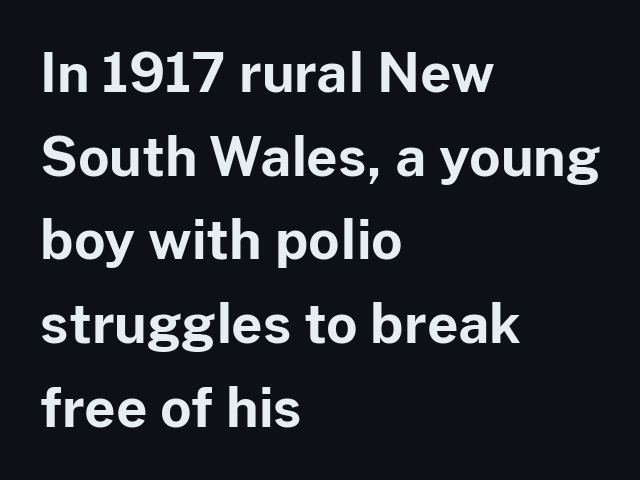
Q: Is the text bold? A: Yes.
Q: Is the text italic (slanted)? A: No, it is upright.
Q: Is the typeface a serif or a sans-serif typeface? A: Sans-serif.
Q: Is the text underlined? A: No.
Q: How is the paragraph aligned? A: Left-aligned.
Q: Is the spacing between letters normal or unusually wide? A: Normal.
Q: Is the spacing between lines tight, normal or loose? A: Normal.
Q: Width (condensed, normal, or wide)? A: Normal.
Q: Stroke contrast? A: Low.
Q: x-height? A: Medium.
Q: Monospaced? A: No.
